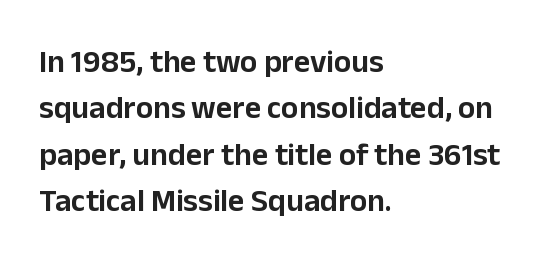
The image shows 32 px sans-serif type, upright; set left-aligned, normal line spacing (1.45x), normal letter spacing, not underlined; low stroke contrast and a medium x-height.
